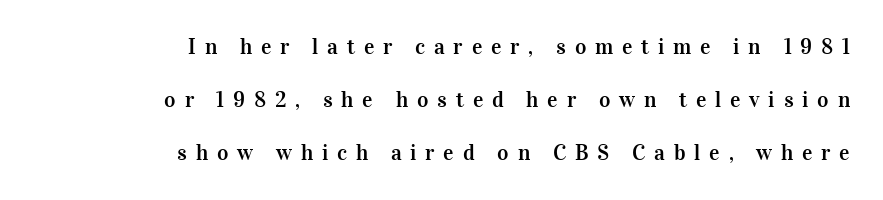
The image shows 22 px text type, upright; set right-aligned, loose line spacing (2.4x), unusually wide letter spacing (+0.4 em), not underlined.
